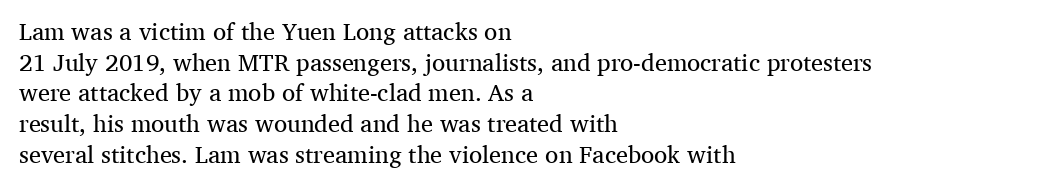
Is the type heavy? It reads as light-to-regular instead. Leftover space on each line is placed entirely after the last word. Characters follow at the spacing the type designer built in. The passage shown stacks its lines at a standard gap.
